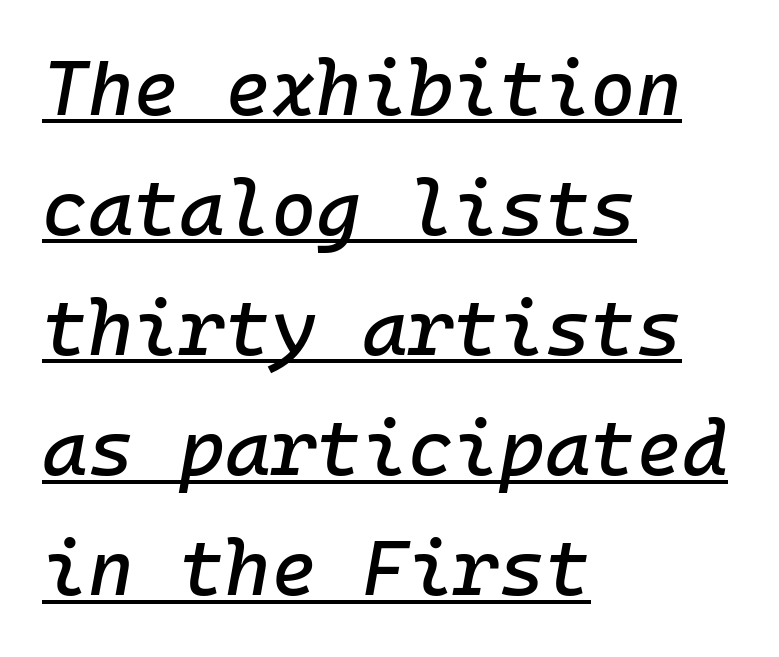
The image shows 78 px text type, italic (leaning right), monospaced; set left-aligned, normal line spacing (1.54x), normal letter spacing, underlined; low stroke contrast and a medium x-height.
